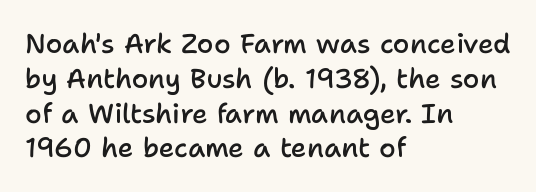
The image shows 27 px text type, upright; set left-aligned, normal line spacing (1.29x), normal letter spacing, not underlined.
